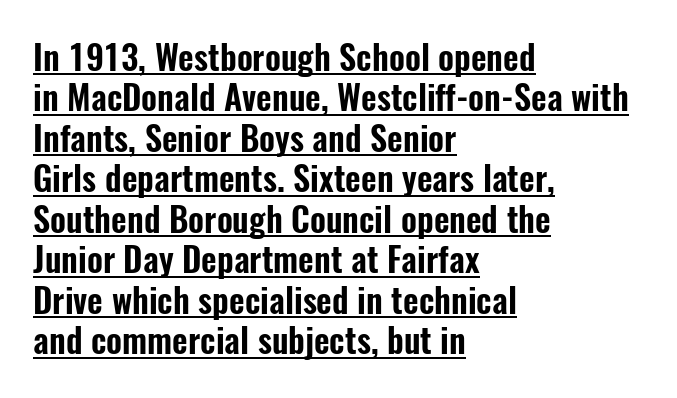
Classification — sans serif. In designer terms, the underline attribute is active on this setting. Glyph-to-glyph distance matches everyday printed text. The compositor pushed each line to the left boundary.
